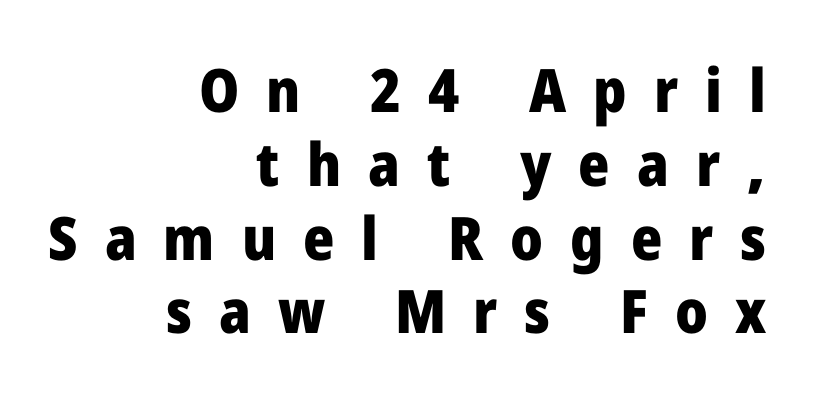
The image shows 60 px heavy sans-serif type, upright; set right-aligned, line spacing 1.23x, unusually wide letter spacing (+0.45 em), not underlined; low stroke contrast and a medium x-height.
